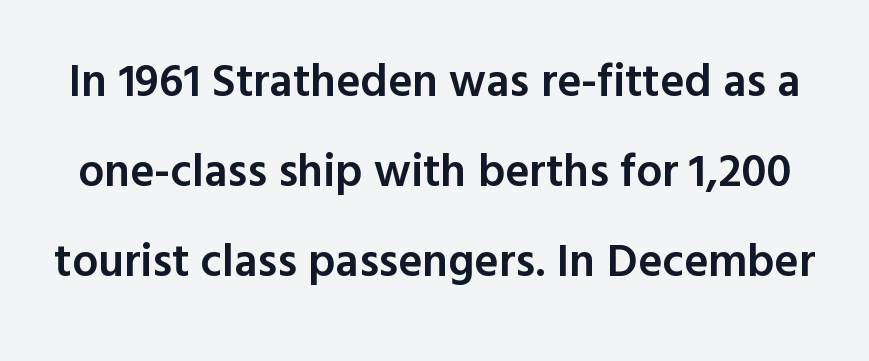
{"serif": "no", "italic": "no", "bold": "semi", "weight": "semibold", "width": "normal", "x_height": "medium", "monospaced": "no", "underline": "no", "line_spacing": "loose", "line_spacing_ratio": 1.96, "letter_spacing": "normal", "letter_spacing_em": 0.0, "glyph_px": 46}
